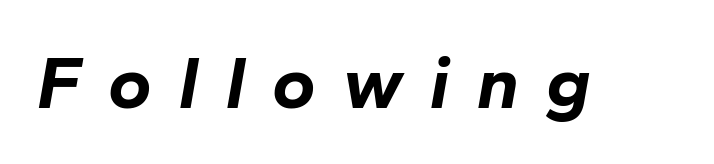
{"italic": "yes", "lean": "right", "slant_degrees": 10, "bold": "yes", "weight": "bold", "width": "normal", "stroke_contrast": "low", "x_height": "medium", "monospaced": "no", "underline": "no", "letter_spacing": "wide", "letter_spacing_em": 0.37, "glyph_px": 74}
